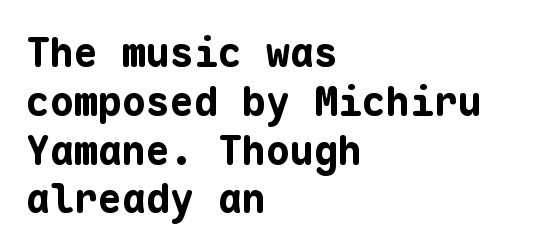
The typesetting leans heavy: a genuine bold. Check under the words: just untouched page. The rendering uses typewriter-style spacing with identical character cells. If you drew a ruler down the left edge, every line would touch it. You could call the tracking neutral — neither tight nor loose. Each letter's strokes conclude bluntly, with no projecting serifs.
